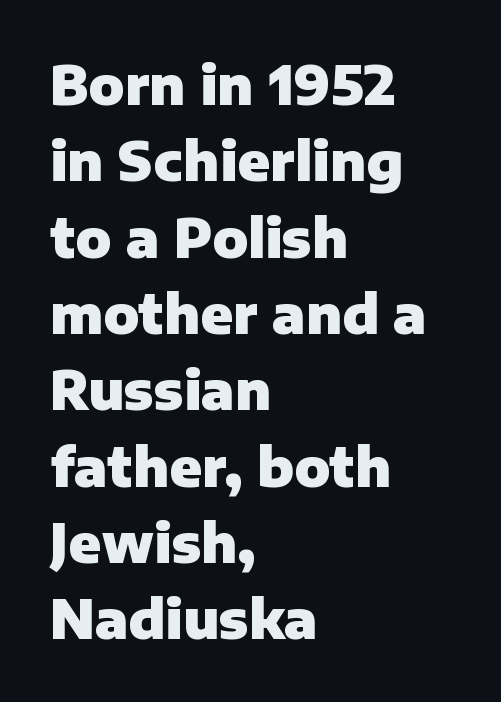
Normally led — the rows are evenly, conventionally spaced. These lines are composed in type without serifs. Default kerning and tracking; the words read as compact shapes. Descenders are the only things crossing below the line. You'd pick this weight for a headline — it's a proper bold. Leftover space on each line is placed entirely after the last word.
